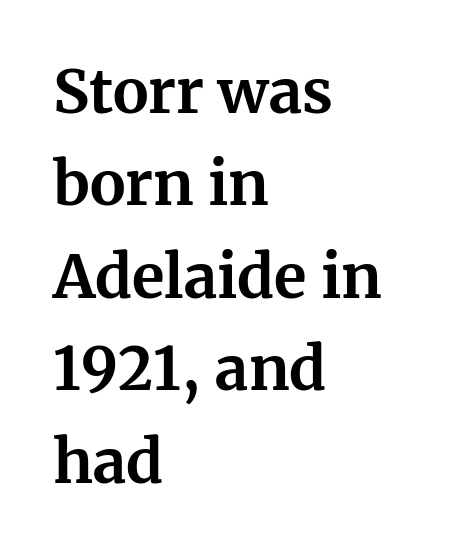
The image shows 60 px bold serif type, upright; set left-aligned, normal line spacing (1.54x), normal letter spacing, not underlined; medium stroke contrast and a medium x-height.
